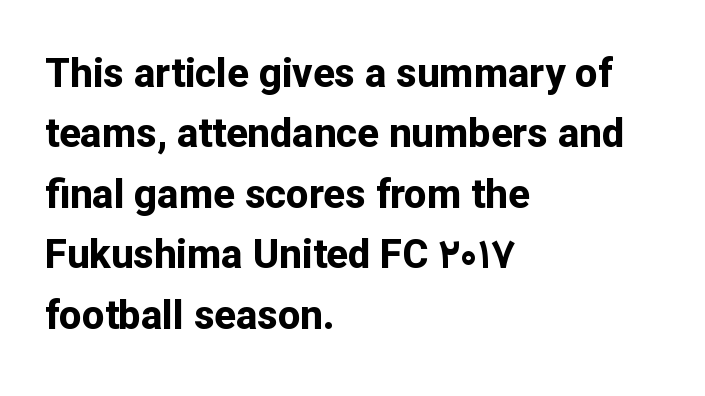
The image shows 40 px bold sans-serif type, upright; set left-aligned, normal line spacing (1.51x), normal letter spacing, not underlined; low stroke contrast and a medium x-height.
